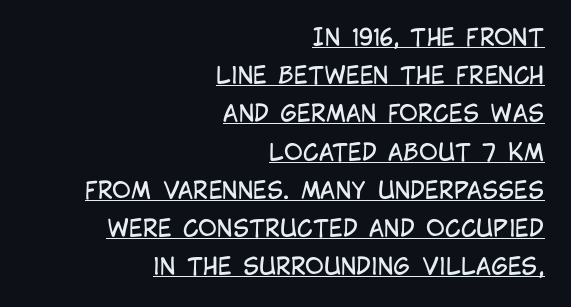
The image shows 23 px text type, upright; set right-aligned, normal line spacing (1.66x), normal letter spacing, underlined.
